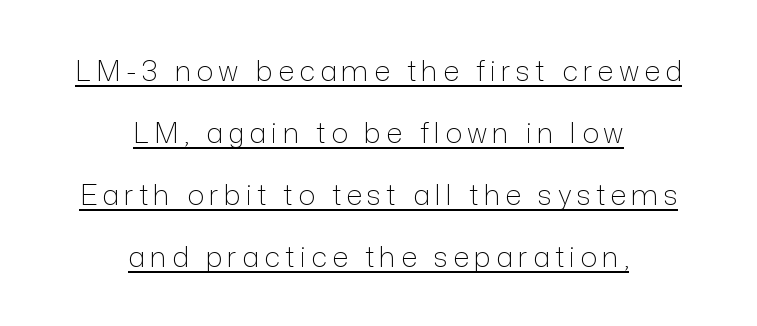
Q: Is the text bold? A: No.
Q: Is the text italic (slanted)? A: No, it is upright.
Q: Is the typeface a serif or a sans-serif typeface? A: Sans-serif.
Q: Is the text underlined? A: Yes.
Q: How is the paragraph aligned? A: Centered.
Q: Is the spacing between lines tight, normal or loose? A: Loose.
Q: Width (condensed, normal, or wide)? A: Normal.
Q: Stroke contrast? A: Low.
Q: x-height? A: Medium.
Q: Monospaced? A: No.
